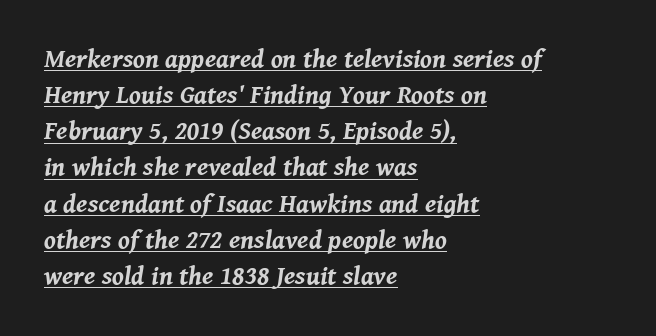
The image shows 26 px bold type, italic (leaning right); set left-aligned, normal line spacing (1.39x), normal letter spacing, underlined.
